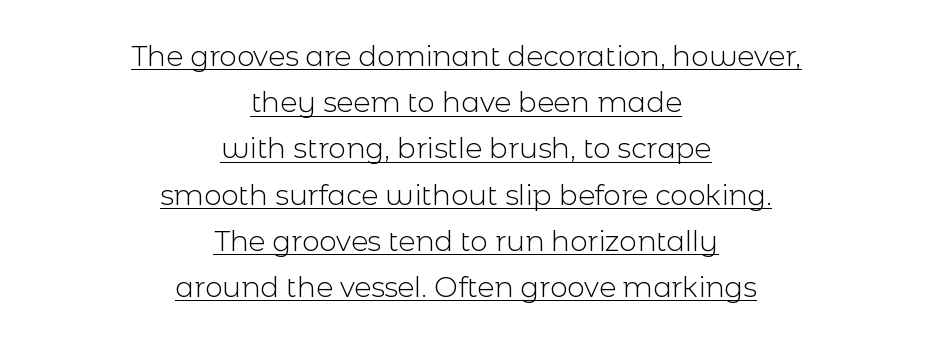
Posture: upright roman. Heft: none added — not bold. Horizontal alignment here is central, giving a formal, balanced look. Leading matches the norm, producing a regular column. The face used here is proportionally spaced, like ordinary book or web type.
